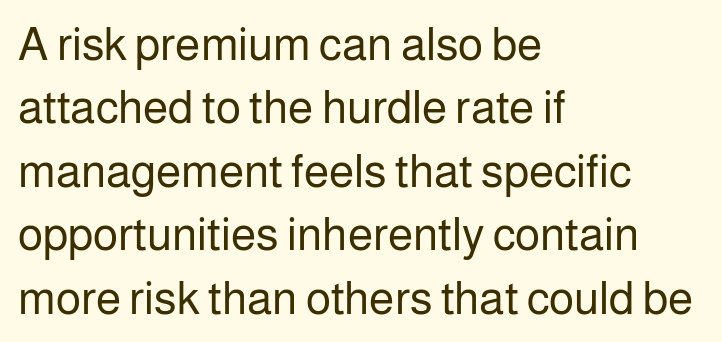
Q: Is the text bold? A: No.
Q: Is the text italic (slanted)? A: No, it is upright.
Q: Is the typeface a serif or a sans-serif typeface? A: Sans-serif.
Q: Is the text underlined? A: No.
Q: How is the paragraph aligned? A: Left-aligned.
Q: Is the spacing between letters normal or unusually wide? A: Normal.
Q: Is the spacing between lines tight, normal or loose? A: Normal.
Q: Width (condensed, normal, or wide)? A: Normal.
Q: Stroke contrast? A: Low.
Q: x-height? A: Medium.
Q: Monospaced? A: No.
